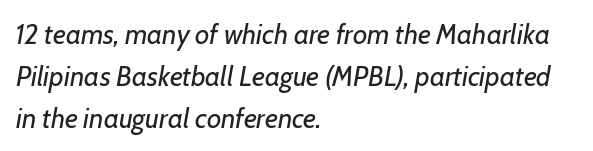
Q: Is the text bold? A: No.
Q: Is the text italic (slanted)? A: Yes, it leans right by about 7 degrees.
Q: Is the text underlined? A: No.
Q: How is the paragraph aligned? A: Left-aligned.
Q: Is the spacing between letters normal or unusually wide? A: Normal.
Q: Is the spacing between lines tight, normal or loose? A: Normal.
Q: Width (condensed, normal, or wide)? A: Normal.
Q: Stroke contrast? A: Low.
Q: x-height? A: Medium.
Q: Monospaced? A: No.
